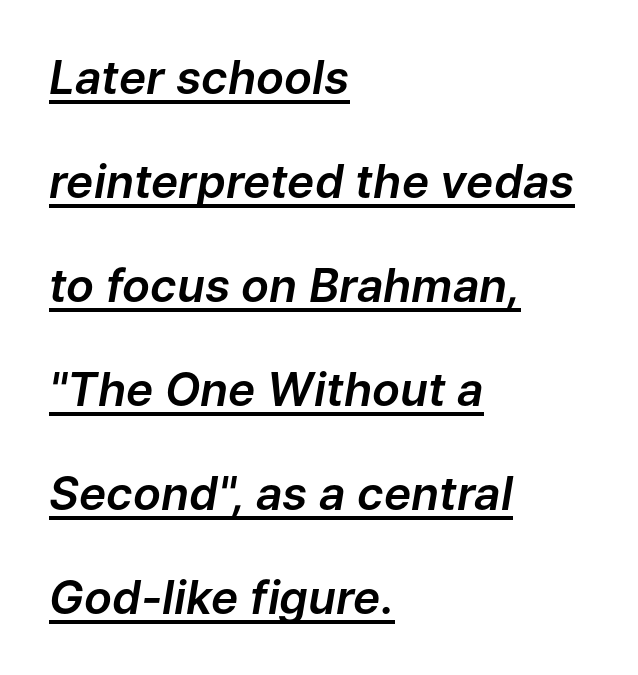
{"italic": "yes", "lean": "right", "slant_degrees": 9, "width": "normal", "stroke_contrast": "low", "x_height": "medium", "monospaced": "no", "underline": "yes", "align": "left", "line_spacing": "loose", "line_spacing_ratio": 2.26, "letter_spacing": "normal", "letter_spacing_em": 0.0, "glyph_px": 46}
